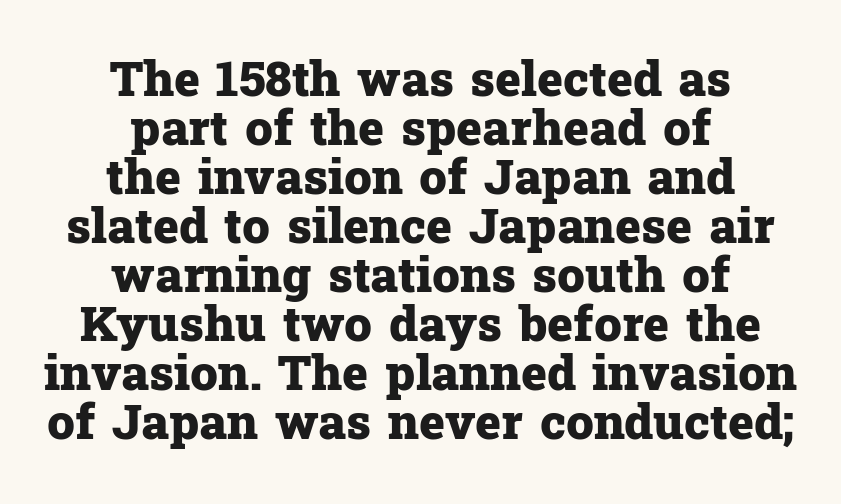
{"serif": "yes", "italic": "no", "bold": "yes", "weight": "heavy", "width": "normal", "stroke_contrast": "low", "x_height": "medium", "monospaced": "no", "underline": "no", "align": "center", "line_spacing": "tight", "line_spacing_ratio": 1.0, "letter_spacing": "normal", "letter_spacing_em": 0.0, "glyph_px": 49}
